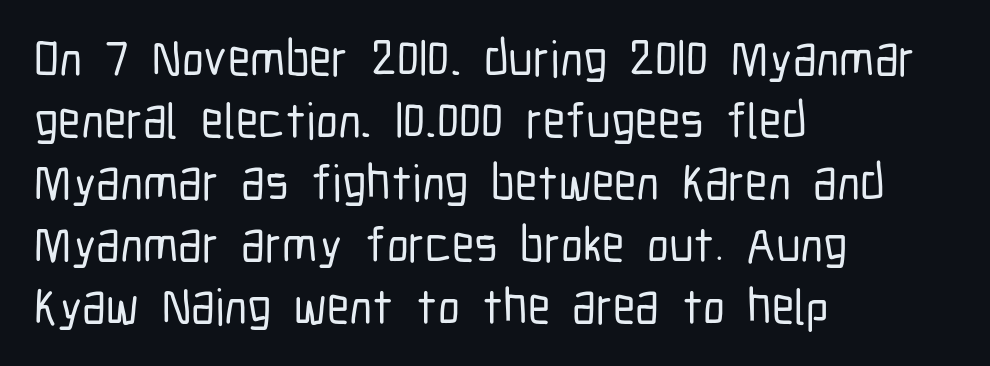
The image shows 50 px condensed sans-serif type, upright; set left-aligned, line spacing 1.24x, normal letter spacing, not underlined; low stroke contrast and a medium x-height.
